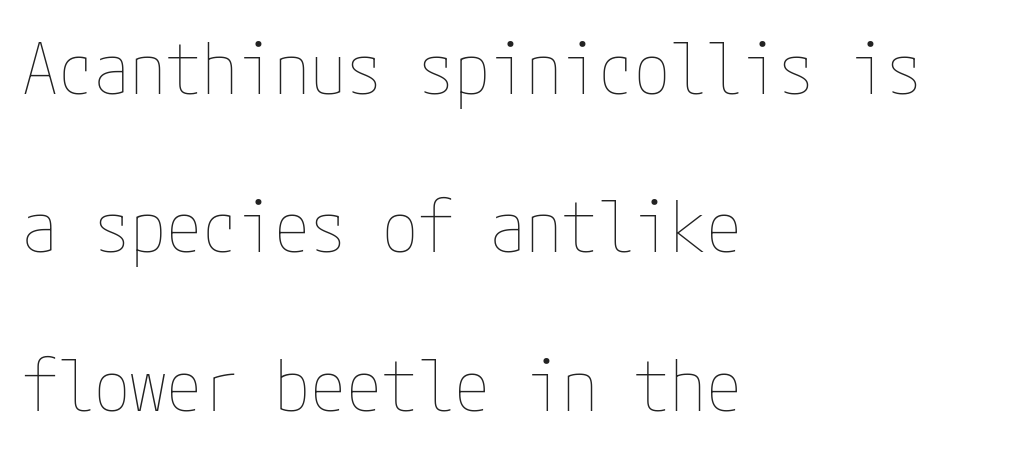
The image shows 72 px thin, condensed type, upright; set left-aligned, loose line spacing (2.2x), normal letter spacing, not underlined; low stroke contrast and a medium x-height.
